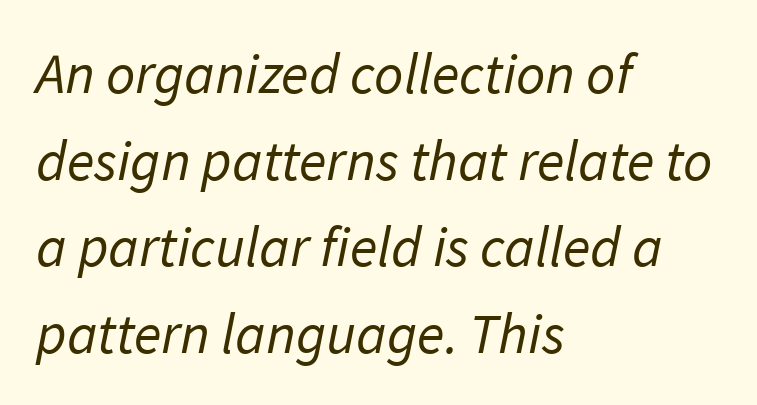
Q: Is the text bold? A: No.
Q: Is the typeface a serif or a sans-serif typeface? A: Sans-serif.
Q: Is the text underlined? A: No.
Q: How is the paragraph aligned? A: Left-aligned.
Q: Is the spacing between letters normal or unusually wide? A: Normal.
Q: Is the spacing between lines tight, normal or loose? A: Normal.
Q: Width (condensed, normal, or wide)? A: Normal.
Q: Stroke contrast? A: Low.
Q: x-height? A: Medium.
Q: Monospaced? A: No.
